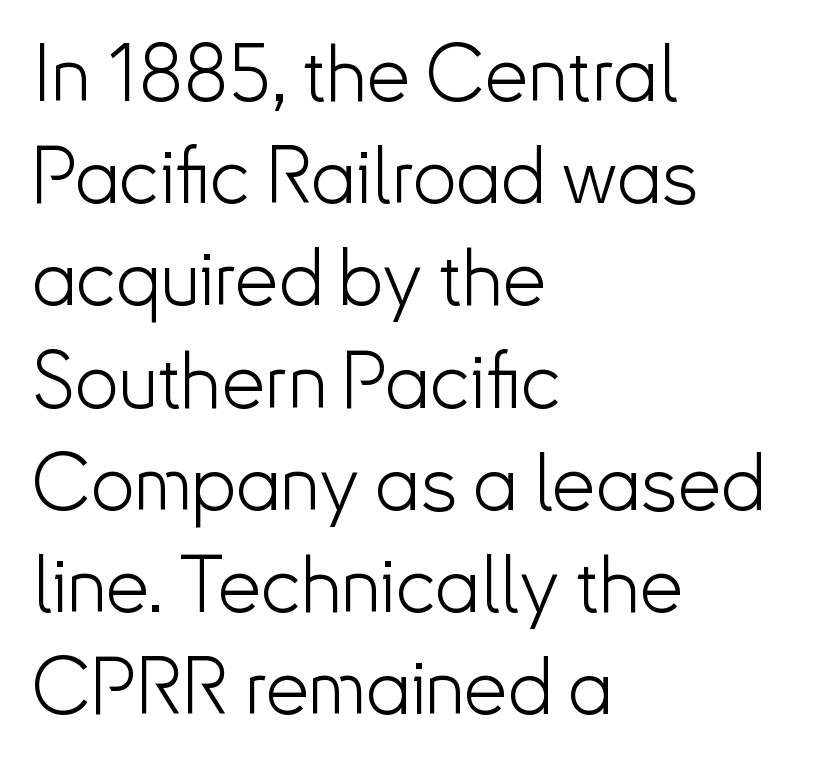
Q: Is the text bold? A: No.
Q: Is the text italic (slanted)? A: No, it is upright.
Q: Is the typeface a serif or a sans-serif typeface? A: Sans-serif.
Q: Is the text underlined? A: No.
Q: How is the paragraph aligned? A: Left-aligned.
Q: Is the spacing between letters normal or unusually wide? A: Normal.
Q: Is the spacing between lines tight, normal or loose? A: Normal.
Q: Width (condensed, normal, or wide)? A: Normal.
Q: Stroke contrast? A: Low.
Q: x-height? A: Small.
Q: Monospaced? A: No.
